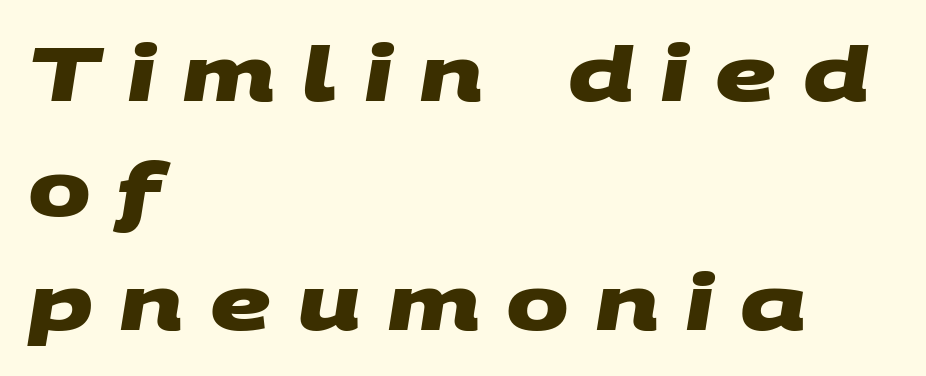
Q: Is the text bold? A: Yes.
Q: Is the typeface a serif or a sans-serif typeface? A: Sans-serif.
Q: Is the text underlined? A: No.
Q: How is the paragraph aligned? A: Left-aligned.
Q: Is the spacing between letters normal or unusually wide? A: Unusually wide.
Q: Is the spacing between lines tight, normal or loose? A: Normal.
Q: Width (condensed, normal, or wide)? A: Wide.
Q: Stroke contrast? A: Medium.
Q: x-height? A: Large.
Q: Monospaced? A: No.
